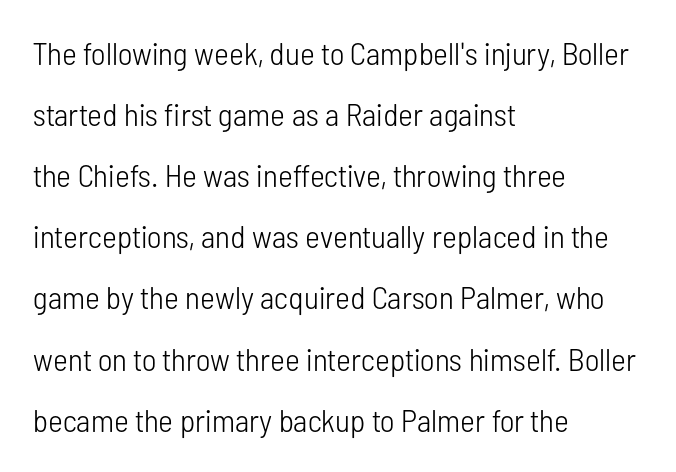
{"serif": "no", "italic": "no", "bold": "no", "weight": "light", "width": "condensed", "stroke_contrast": "low", "x_height": "medium", "monospaced": "no", "underline": "no", "align": "left", "line_spacing": "loose", "line_spacing_ratio": 1.91, "letter_spacing": "normal", "letter_spacing_em": 0.0, "glyph_px": 32}
